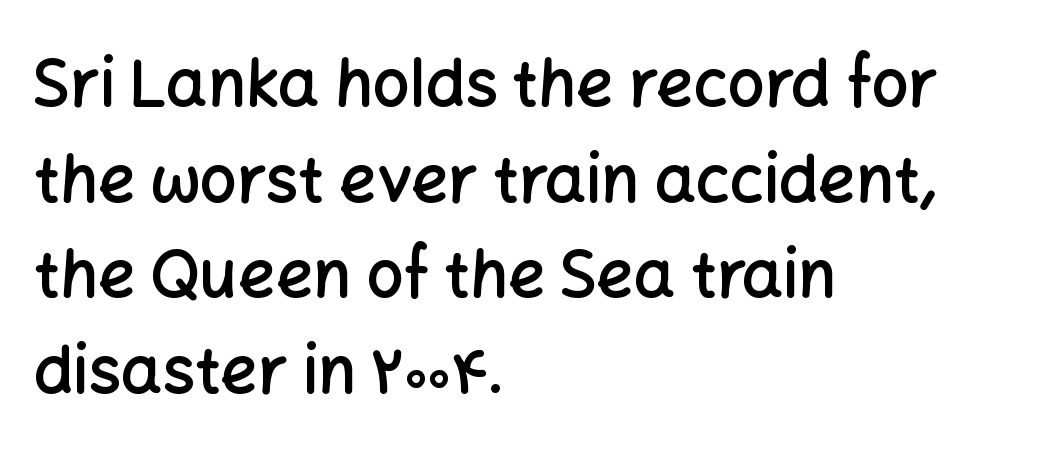
Line spacing here is normal. The passage shown is typed in a proportional face where columns would drift. Style check: upright. Underline: absent.
